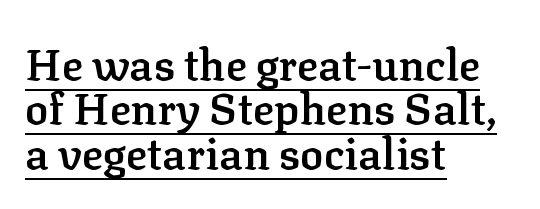
The image shows 44 px semibold serif type, upright; set left-aligned, tight line spacing (1.01x), normal letter spacing, underlined; low stroke contrast and a medium x-height.
